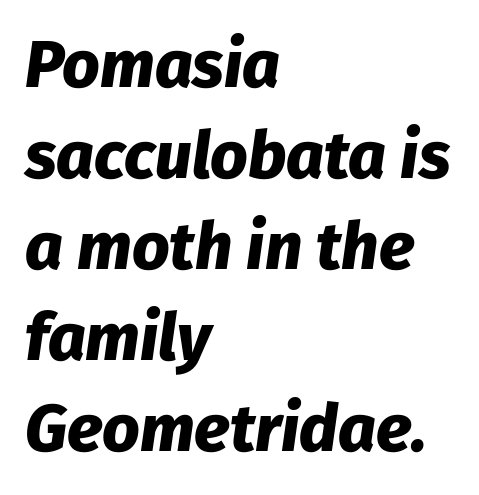
Compared with ordinary roman type, these characters are visibly tilted. The face used here is proportionally spaced, like ordinary book or web type. Does the leading feel generous? No, just average. Set as a true bold cut, around the 700 mark. Does the copy run flush right? No — it runs flush left. The space directly below the letters is spotless.
